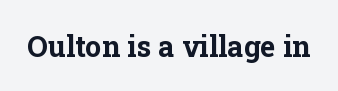
{"serif": "yes", "italic": "no", "bold": "yes", "weight": "bold", "width": "normal", "stroke_contrast": "low", "x_height": "medium", "monospaced": "no", "underline": "no", "letter_spacing": "normal", "letter_spacing_em": 0.0, "glyph_px": 29}
